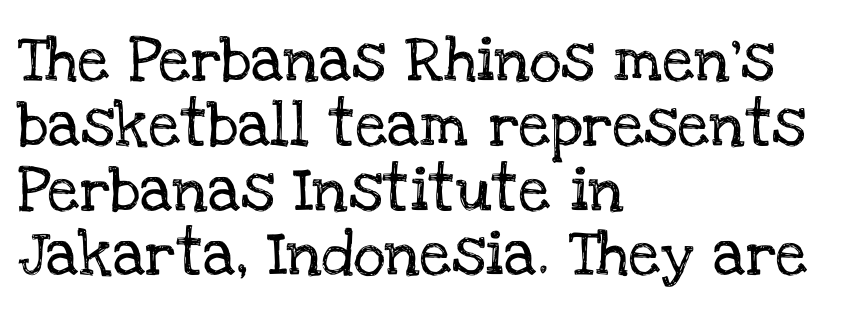
{"serif": "yes", "italic": "no", "width": "normal", "stroke_contrast": "low", "x_height": "large", "monospaced": "no", "underline": "no", "align": "left", "line_spacing": "normal", "line_spacing_ratio": 1.44, "letter_spacing": "normal", "letter_spacing_em": 0.0, "glyph_px": 45}
